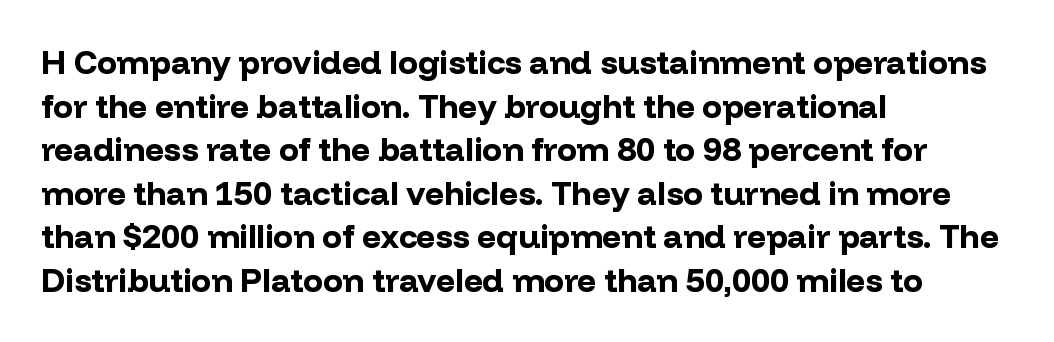
Q: Is the text bold? A: Yes.
Q: Is the text italic (slanted)? A: No, it is upright.
Q: Is the typeface a serif or a sans-serif typeface? A: Sans-serif.
Q: Is the text underlined? A: No.
Q: How is the paragraph aligned? A: Left-aligned.
Q: Is the spacing between letters normal or unusually wide? A: Normal.
Q: Is the spacing between lines tight, normal or loose? A: Normal.
Q: Width (condensed, normal, or wide)? A: Normal.
Q: Stroke contrast? A: Low.
Q: x-height? A: Medium.
Q: Monospaced? A: No.
